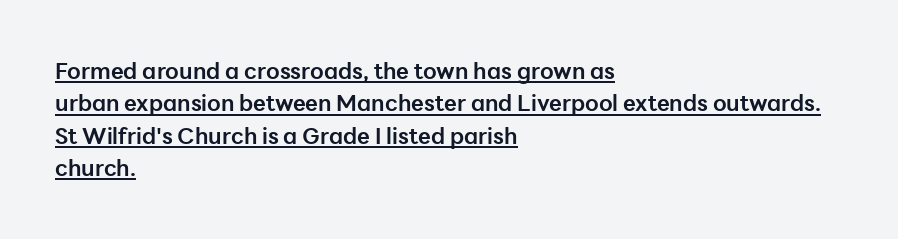
The image shows 22 px bold type, upright; set left-aligned, normal line spacing (1.47x), normal letter spacing, underlined.
